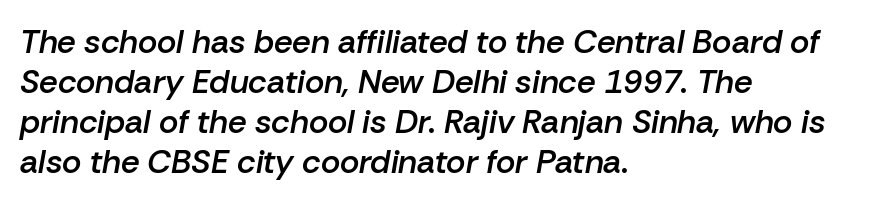
{"italic": "yes", "lean": "right", "slant_degrees": 10, "bold": "semi", "weight": "semibold", "width": "normal", "stroke_contrast": "low", "x_height": "medium", "monospaced": "no", "underline": "no", "align": "left", "line_spacing_ratio": 1.21, "letter_spacing": "normal", "letter_spacing_em": 0.0, "glyph_px": 33}
